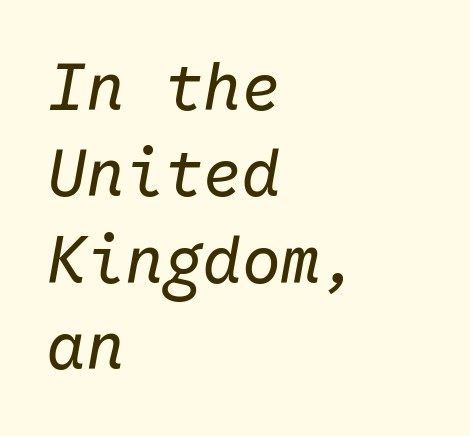
Q: Is the text bold? A: No.
Q: Is the text italic (slanted)? A: Yes, it leans right by about 10 degrees.
Q: Is the text underlined? A: No.
Q: How is the paragraph aligned? A: Left-aligned.
Q: Is the spacing between letters normal or unusually wide? A: Normal.
Q: Is the spacing between lines tight, normal or loose? A: Normal.
Q: Width (condensed, normal, or wide)? A: Normal.
Q: Stroke contrast? A: Low.
Q: x-height? A: Medium.
Q: Monospaced? A: Yes.
